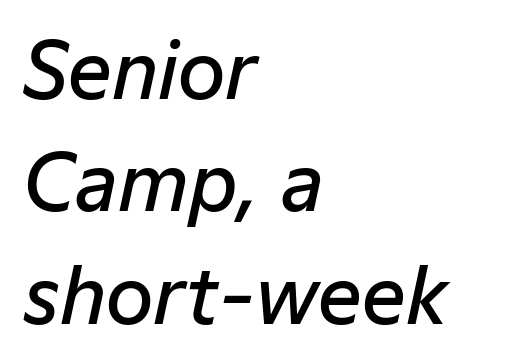
{"italic": "yes", "lean": "right", "slant_degrees": 12, "bold": "semi", "weight": "semibold", "width": "normal", "stroke_contrast": "low", "x_height": "medium", "monospaced": "no", "underline": "no", "align": "left", "line_spacing": "normal", "line_spacing_ratio": 1.46, "letter_spacing": "normal", "letter_spacing_em": 0.0, "glyph_px": 77}
